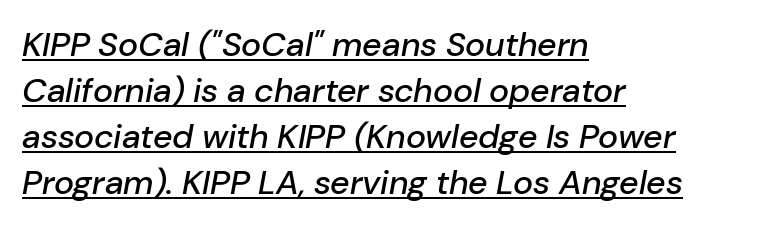
The image shows 34 px text type, italic (leaning right); set left-aligned, normal line spacing (1.35x), normal letter spacing, underlined; low stroke contrast and a medium x-height.
